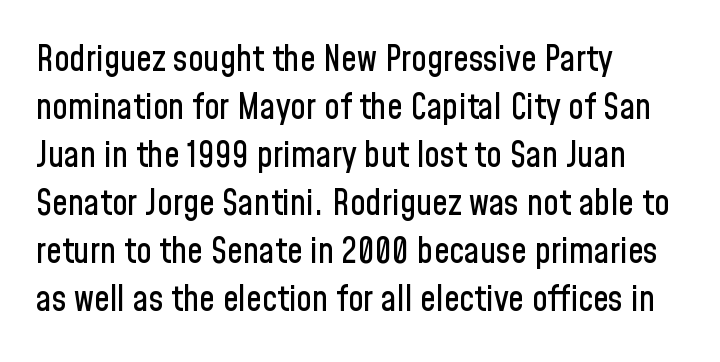
{"serif": "no", "italic": "no", "width": "condensed", "stroke_contrast": "low", "x_height": "medium", "monospaced": "no", "underline": "no", "align": "left", "line_spacing": "normal", "line_spacing_ratio": 1.37, "letter_spacing": "normal", "letter_spacing_em": 0.0, "glyph_px": 35}
